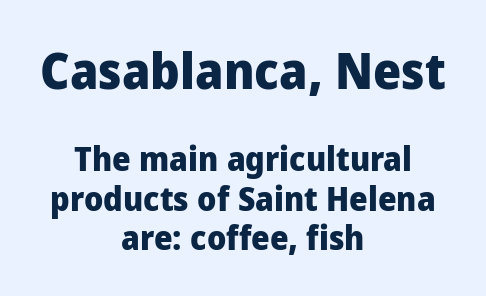
{"serif": "no", "italic": "no", "bold": "yes", "weight": "heavy", "width": "normal", "stroke_contrast": "low", "x_height": "medium", "monospaced": "no", "underline": "no", "align": "center", "line_spacing_ratio": 1.2, "letter_spacing": "normal", "letter_spacing_em": 0.0, "larger_block": "first", "size_ratio": 1.52, "glyph_px": 50}
